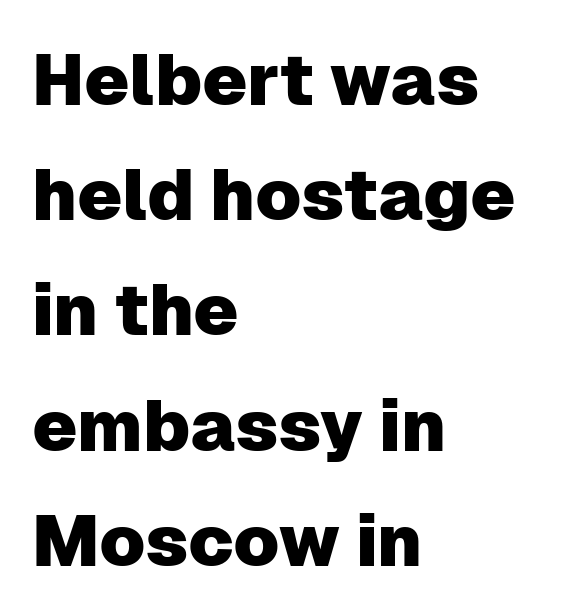
When letters stand straight like this, we call the style roman or upright. A normal amount of white space separates one row of letters from the next. What kind of face is this? One without serifs — a sans. The gaps between neighbouring characters are ordinary and unremarkable. Each row of text sits above clean, open space. Do the characters align in a grid? No, the font is proportional.
